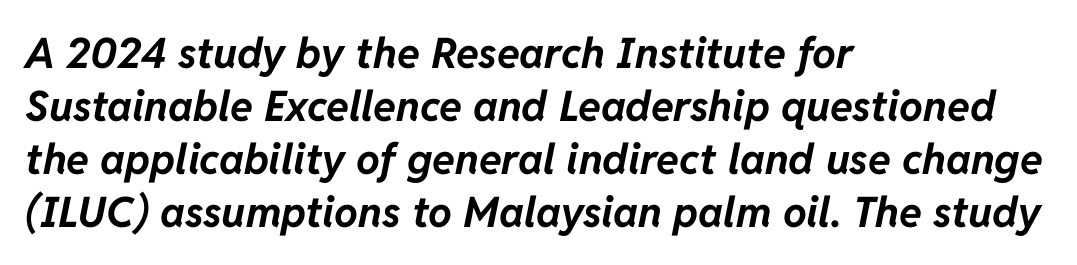
The image shows 42 px bold type, italic (leaning right); set left-aligned, normal line spacing (1.26x), normal letter spacing, not underlined; low stroke contrast and a medium x-height.
